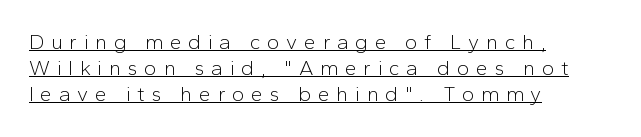
{"italic": "no", "bold": "no", "underline": "yes", "align": "left", "line_spacing_ratio": 1.24, "letter_spacing": "wide", "letter_spacing_em": 0.32, "glyph_px": 21}
